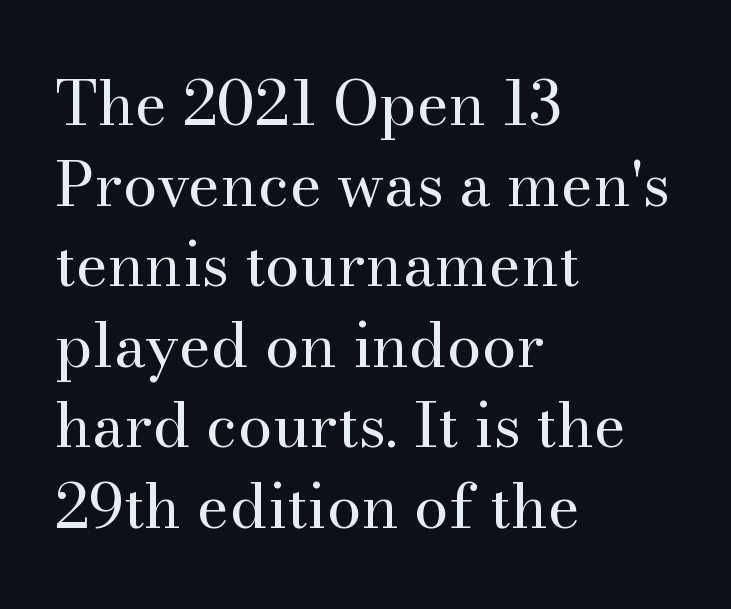
Posture: straight, roman, zero tilt. A typesetter would call this leading conventional body-copy spacing. The letters advance in unequal steps, a hallmark of proportional type. Weight: regular or lighter. Plain, unruled lines of type. Is the letter spacing exaggerated? No — it looks like the ordinary default.
